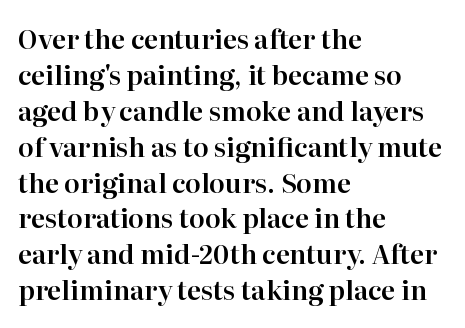
{"italic": "no", "underline": "no", "align": "left", "line_spacing": "normal", "line_spacing_ratio": 1.38, "letter_spacing": "normal", "letter_spacing_em": 0.0, "glyph_px": 26}
